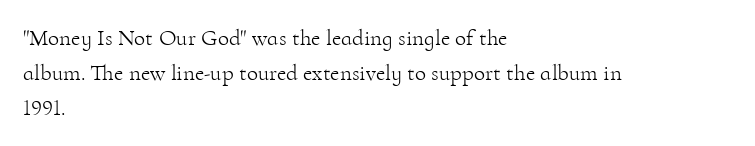
Q: Is the text bold? A: No.
Q: Is the text italic (slanted)? A: No, it is upright.
Q: Is the text underlined? A: No.
Q: How is the paragraph aligned? A: Left-aligned.
Q: Is the spacing between letters normal or unusually wide? A: Normal.
Q: Is the spacing between lines tight, normal or loose? A: Normal.
